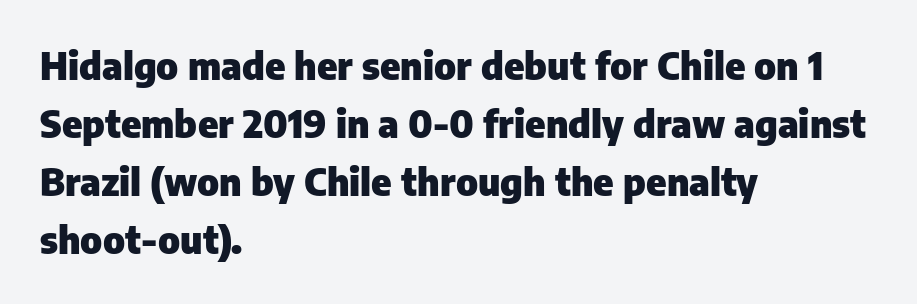
This block has exactly the height ordinary leading produces. This sample uses a sans-serif face. This sample uses an upright cut, with every glyph sitting square on the baseline. Words appear dense and cohesive because spacing is normal. Alignment: flush left.
